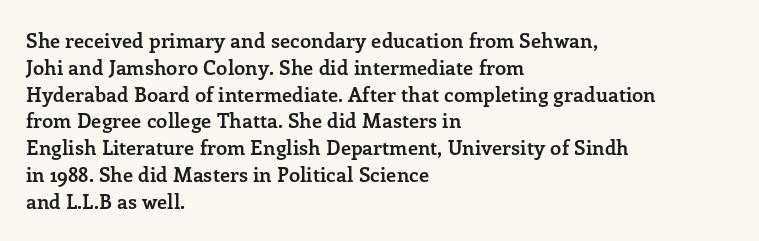
The image shows 20 px bold type, upright; set left-aligned, normal line spacing (1.34x), normal letter spacing, not underlined.
